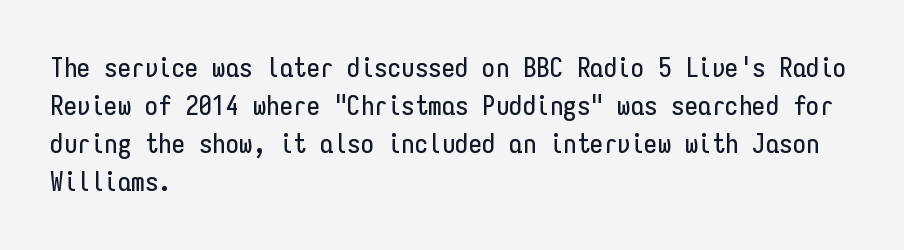
{"italic": "no", "underline": "no", "align": "left", "line_spacing": "normal", "line_spacing_ratio": 1.41, "letter_spacing": "normal", "letter_spacing_em": 0.0, "glyph_px": 27}
